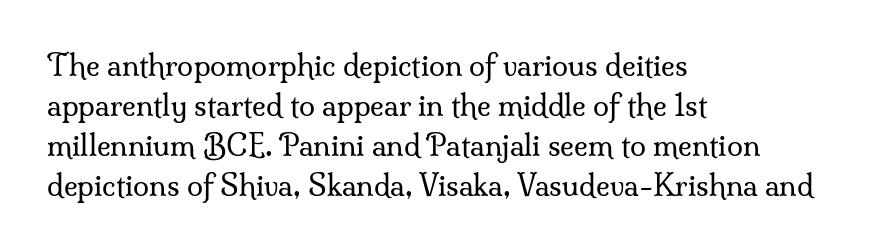
Q: Is the text bold? A: No.
Q: Is the text italic (slanted)? A: No, it is upright.
Q: Is the typeface a serif or a sans-serif typeface? A: Serif.
Q: Is the text underlined? A: No.
Q: How is the paragraph aligned? A: Left-aligned.
Q: Is the spacing between letters normal or unusually wide? A: Normal.
Q: Is the spacing between lines tight, normal or loose? A: Normal.
Q: Width (condensed, normal, or wide)? A: Normal.
Q: Stroke contrast? A: Medium.
Q: x-height? A: Small.
Q: Monospaced? A: No.
